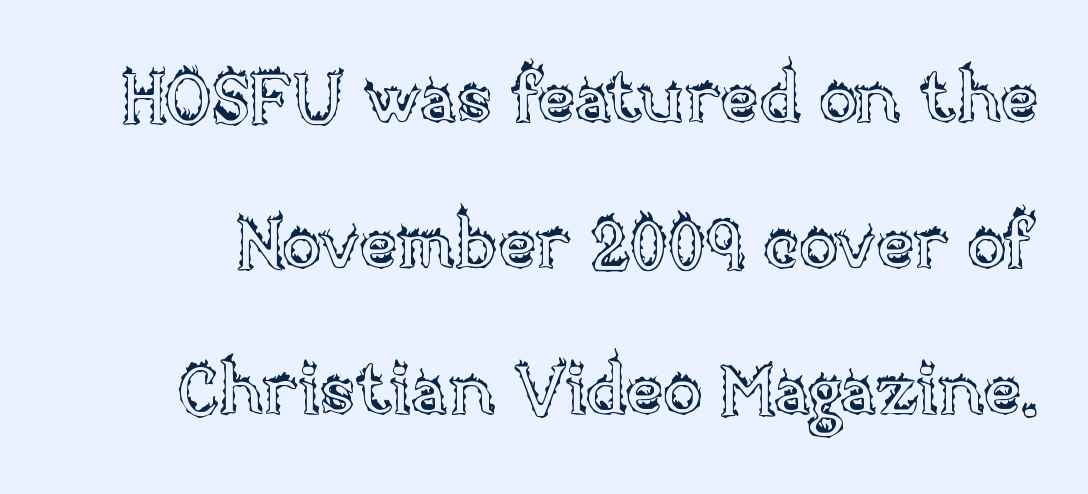
Q: Is the text italic (slanted)? A: No, it is upright.
Q: Is the text underlined? A: No.
Q: Is the spacing between letters normal or unusually wide? A: Normal.
Q: Is the spacing between lines tight, normal or loose? A: Loose.
Q: Width (condensed, normal, or wide)? A: Normal.
Q: x-height? A: Large.
Q: Monospaced? A: No.
